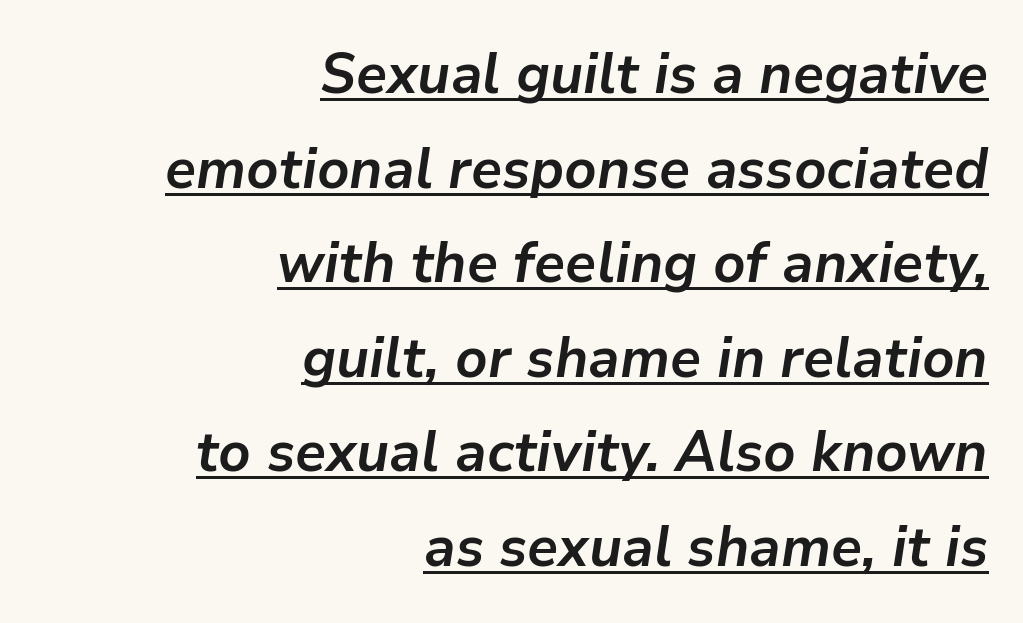
No extra tracking has been applied to these lines. Right-aligned paragraph, ragged on the left. The letters advance in unequal steps, a hallmark of proportional type. Designer's note — italics engaged. Quick note: interline space is typical.
